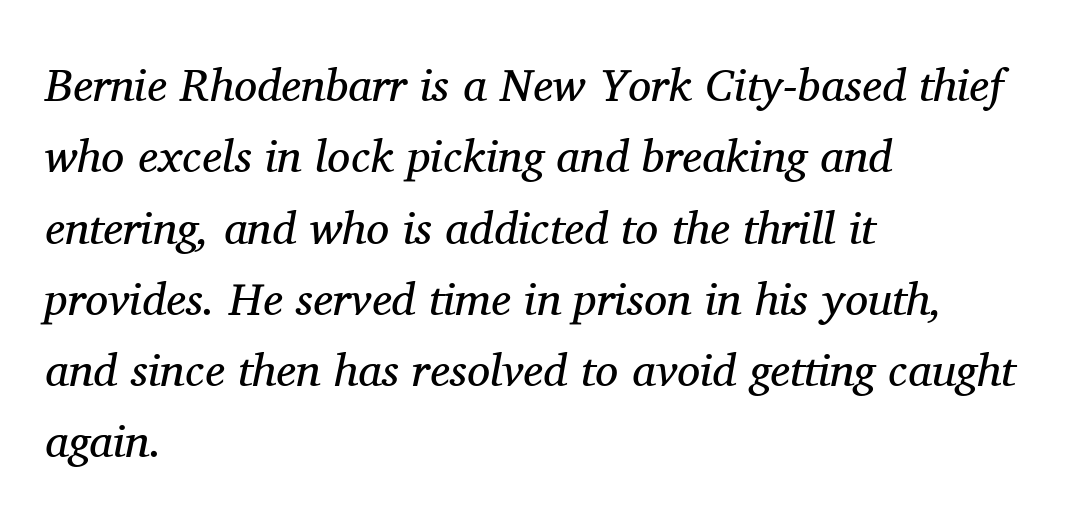
{"serif": "yes", "italic": "yes", "lean": "right", "slant_degrees": 11, "bold": "no", "weight": "regular", "width": "normal", "stroke_contrast": "medium", "x_height": "medium", "monospaced": "no", "underline": "no", "align": "left", "line_spacing": "normal", "line_spacing_ratio": 1.55, "letter_spacing": "normal", "letter_spacing_em": 0.0, "glyph_px": 46}
